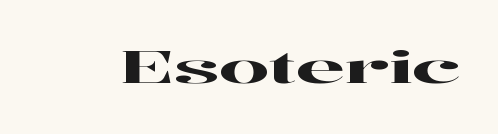
Q: Is the text italic (slanted)? A: No, it is upright.
Q: Is the typeface a serif or a sans-serif typeface? A: Serif.
Q: Is the text underlined? A: No.
Q: Is the spacing between letters normal or unusually wide? A: Normal.
Q: Width (condensed, normal, or wide)? A: Wide.
Q: Stroke contrast? A: High.
Q: x-height? A: Medium.
Q: Monospaced? A: No.
